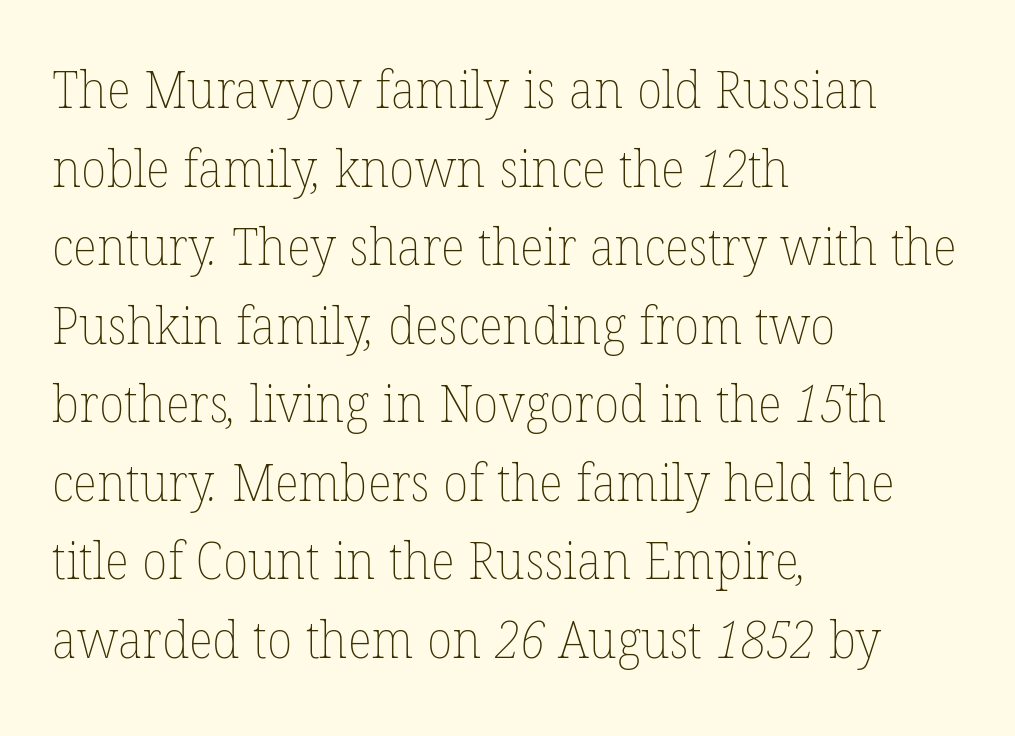
{"bold": "no", "weight": "thin", "width": "normal", "stroke_contrast": "low", "x_height": "medium", "monospaced": "no", "underline": "no", "align": "left", "line_spacing": "normal", "line_spacing_ratio": 1.51, "letter_spacing": "normal", "letter_spacing_em": 0.0, "glyph_px": 52}
